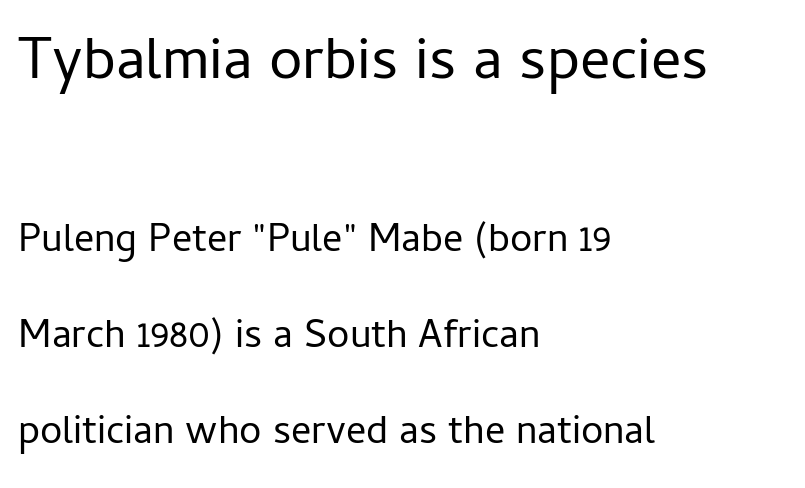
The image shows 60 px regular-weight sans-serif type, upright; set left-aligned, loose line spacing (2.41x), normal letter spacing, not underlined; the first (top) block is 1.5x larger; low stroke contrast and a medium x-height.
